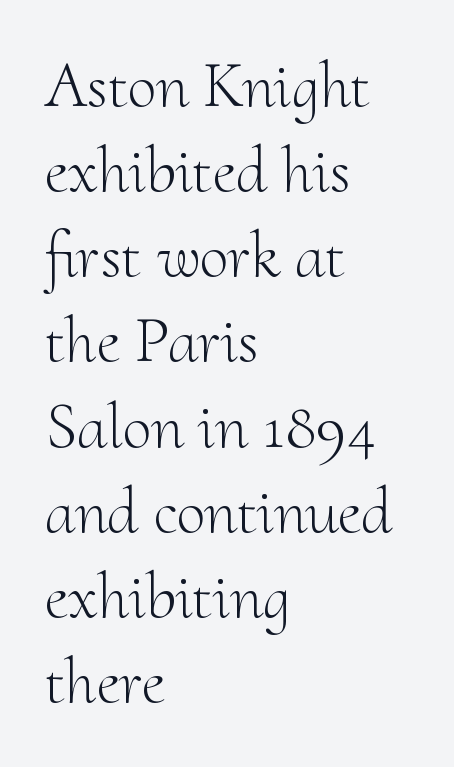
Q: Is the text bold? A: No.
Q: Is the text italic (slanted)? A: No, it is upright.
Q: Is the typeface a serif or a sans-serif typeface? A: Serif.
Q: Is the text underlined? A: No.
Q: How is the paragraph aligned? A: Left-aligned.
Q: Is the spacing between letters normal or unusually wide? A: Normal.
Q: Is the spacing between lines tight, normal or loose? A: Normal.
Q: Width (condensed, normal, or wide)? A: Normal.
Q: Stroke contrast? A: Medium.
Q: x-height? A: Small.
Q: Monospaced? A: No.
